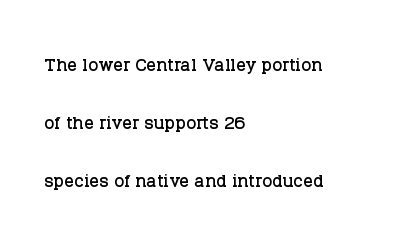
Each line starts at the same left margin while the right side varies. Inter-character spacing is left at the font's built-in metrics. Plain, unruled lines of type. Widely set lines give the paragraph a tall, airy silhouette.
